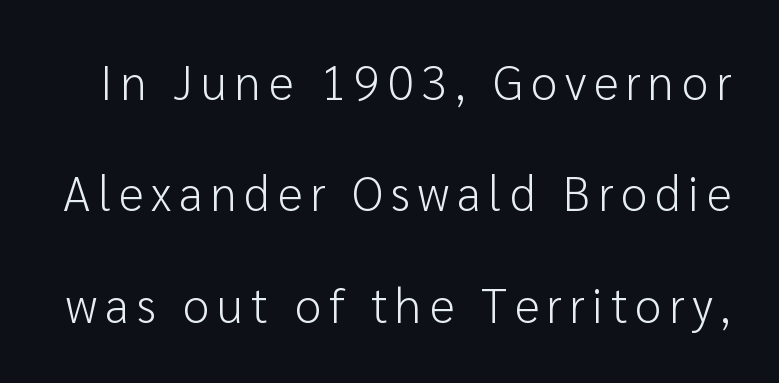
Q: Is the text bold? A: No.
Q: Is the text italic (slanted)? A: No, it is upright.
Q: Is the typeface a serif or a sans-serif typeface? A: Sans-serif.
Q: Is the text underlined? A: No.
Q: Is the spacing between lines tight, normal or loose? A: Loose.
Q: Width (condensed, normal, or wide)? A: Normal.
Q: Stroke contrast? A: Low.
Q: x-height? A: Medium.
Q: Monospaced? A: No.
